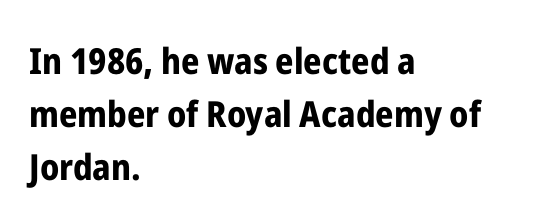
Q: Is the text bold? A: Yes.
Q: Is the text italic (slanted)? A: No, it is upright.
Q: Is the typeface a serif or a sans-serif typeface? A: Sans-serif.
Q: Is the text underlined? A: No.
Q: How is the paragraph aligned? A: Left-aligned.
Q: Is the spacing between letters normal or unusually wide? A: Normal.
Q: Is the spacing between lines tight, normal or loose? A: Normal.
Q: Width (condensed, normal, or wide)? A: Condensed.
Q: Stroke contrast? A: Low.
Q: x-height? A: Medium.
Q: Monospaced? A: No.
